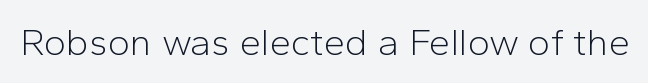
{"serif": "no", "italic": "no", "bold": "no", "weight": "light", "width": "normal", "stroke_contrast": "low", "x_height": "medium", "monospaced": "no", "underline": "no", "letter_spacing": "normal", "letter_spacing_em": 0.0, "glyph_px": 38}
